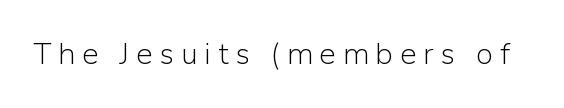
The image shows 30 px light sans-serif type, upright; set unusually wide letter spacing (+0.22 em), not underlined; low stroke contrast and a medium x-height.
